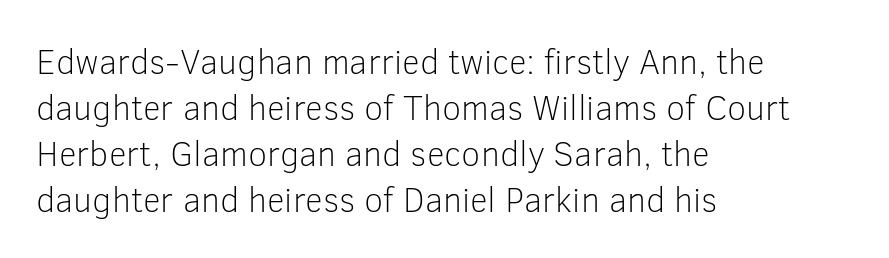
The image shows 35 px light sans-serif type, upright; set left-aligned, normal line spacing (1.31x), normal letter spacing, not underlined; low stroke contrast and a medium x-height.
